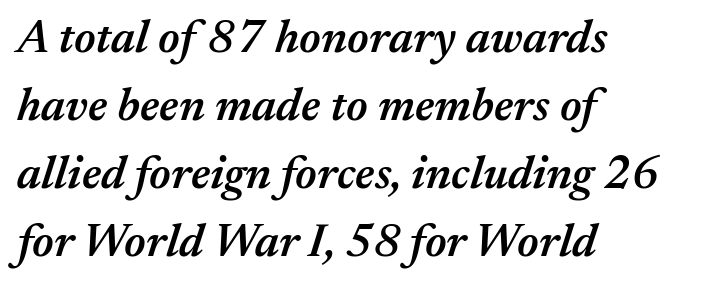
The image shows 47 px semibold type, italic (leaning right); set left-aligned, normal line spacing (1.45x), normal letter spacing, not underlined; medium stroke contrast and a medium x-height.
